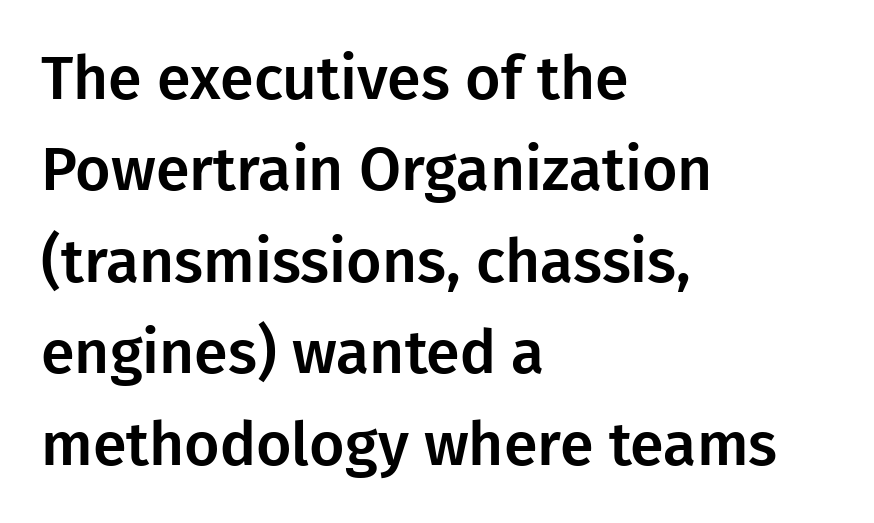
This rendering employs a face without finishing strokes, i.e., a sans-serif. Does extra space separate the letters? No, they use regular spacing. Plain, unruled lines of type. This is roman type, the default non-slanted kind. A typesetter would call this proportional, since set widths differ per character.
